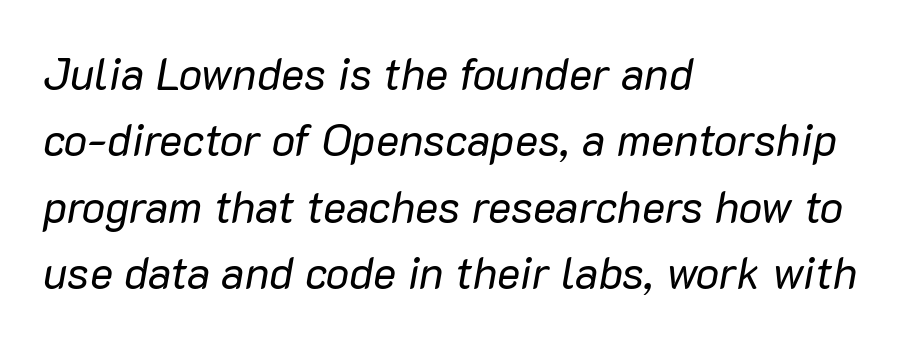
Observe the lean: these are italic letterforms. The strip under each line holds only bare page. The strokes are not fattened; the text isn't bold. Spacing verdict: proportional, widths tailored to each character.
